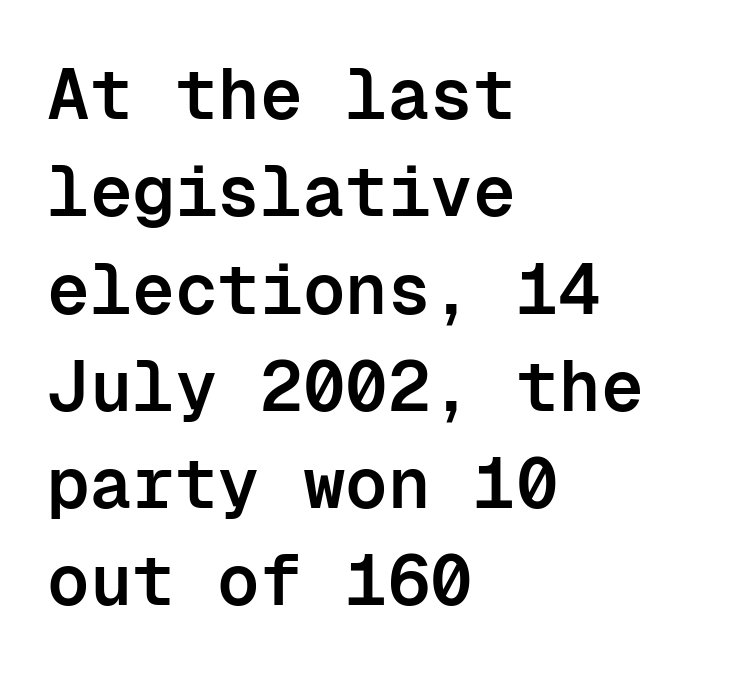
The image shows 71 px semibold sans-serif type, upright, monospaced; set left-aligned, normal line spacing (1.37x), normal letter spacing, not underlined; low stroke contrast and a medium x-height.
